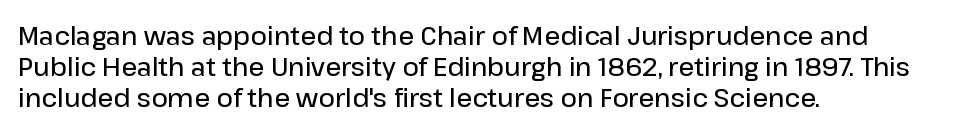
Q: Is the text bold? A: Semi-bold.
Q: Is the text italic (slanted)? A: No, it is upright.
Q: Is the text underlined? A: No.
Q: How is the paragraph aligned? A: Left-aligned.
Q: Is the spacing between letters normal or unusually wide? A: Normal.
Q: Is the spacing between lines tight, normal or loose? A: Normal.
